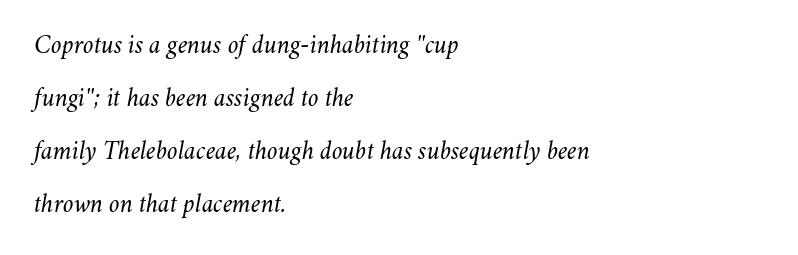
Q: Is the text bold? A: No.
Q: Is the text italic (slanted)? A: Yes, it leans right by about 11 degrees.
Q: Is the text underlined? A: No.
Q: How is the paragraph aligned? A: Left-aligned.
Q: Is the spacing between letters normal or unusually wide? A: Normal.
Q: Is the spacing between lines tight, normal or loose? A: Loose.
